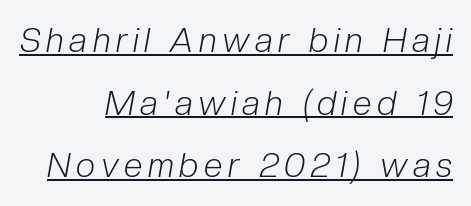
Note the varied advance widths — an 'i' is clearly narrower than an 'm'. Rendered with sloped, italic letterforms. Stems and bowls with no extra thickness — not bold. The string is rendered with underlining switched on. Every row of glyphs terminates at an identical x-position on the right.
